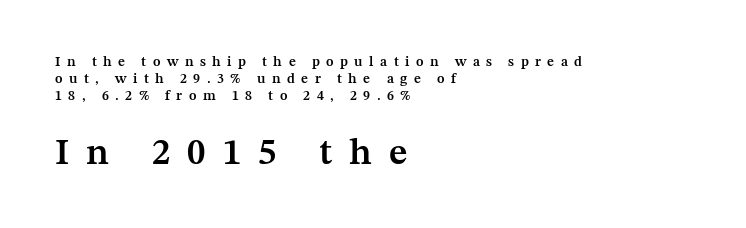
The letterforms stand isolated, each surrounded by extra space. The sample has been set in demibold, a notch under bold. Each line starts at the same left margin while the right side varies. Letterform terminals end in serifs throughout the passage.
